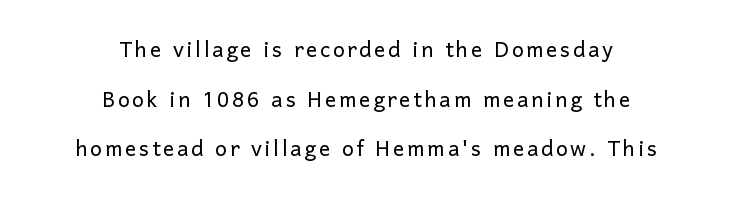
{"serif": "no", "italic": "no", "bold": "no", "weight": "light", "width": "normal", "stroke_contrast": "low", "x_height": "medium", "monospaced": "no", "underline": "no", "align": "center", "line_spacing_ratio": 1.77, "glyph_px": 28}
